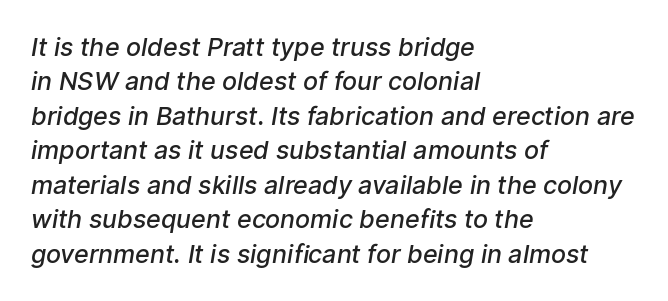
The image shows 25 px text type; set left-aligned, normal line spacing (1.38x), normal letter spacing, not underlined.
